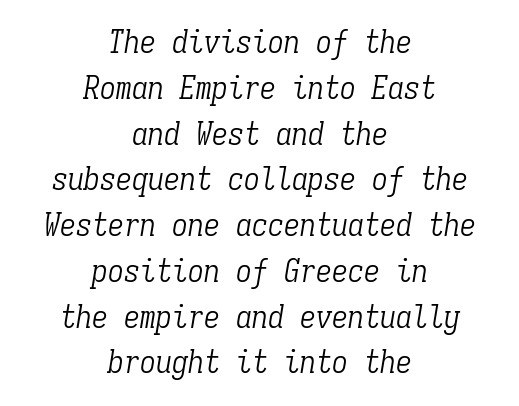
Normally led — the rows are evenly, conventionally spaced. The type is set solid horizontally, with unmodified tracking. Stems here are at most as thick as an everyday book face. A clean baseline with only descenders dipping below it. If you folded the block vertically in half, each line would mirror itself in length. A typesetter would mark this as italic.
